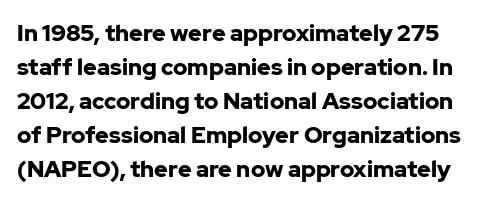
The image shows 23 px bold type, upright; set normal line spacing (1.48x), normal letter spacing, not underlined.
